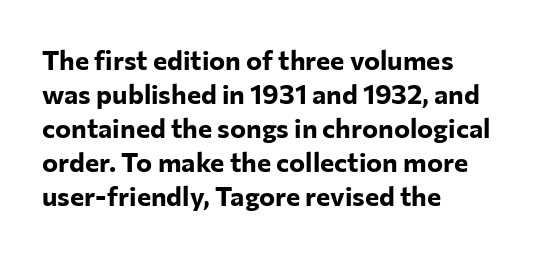
{"italic": "no", "bold": "yes", "underline": "no", "align": "left", "line_spacing": "normal", "line_spacing_ratio": 1.26, "letter_spacing": "normal", "letter_spacing_em": 0.0, "glyph_px": 27}
